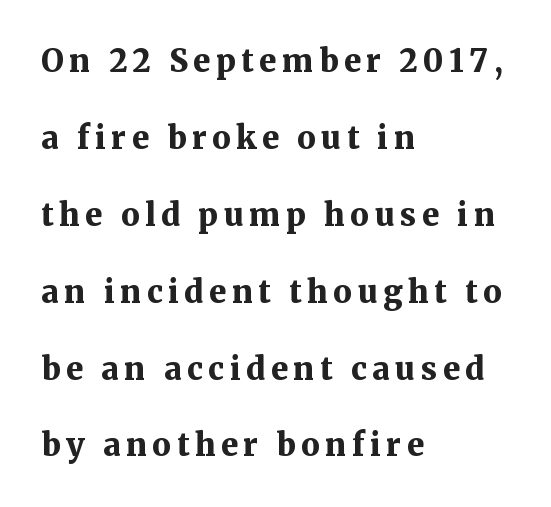
The image shows 31 px bold serif type, upright; set left-aligned, loose line spacing (2.48x), not underlined; medium stroke contrast and a medium x-height.
